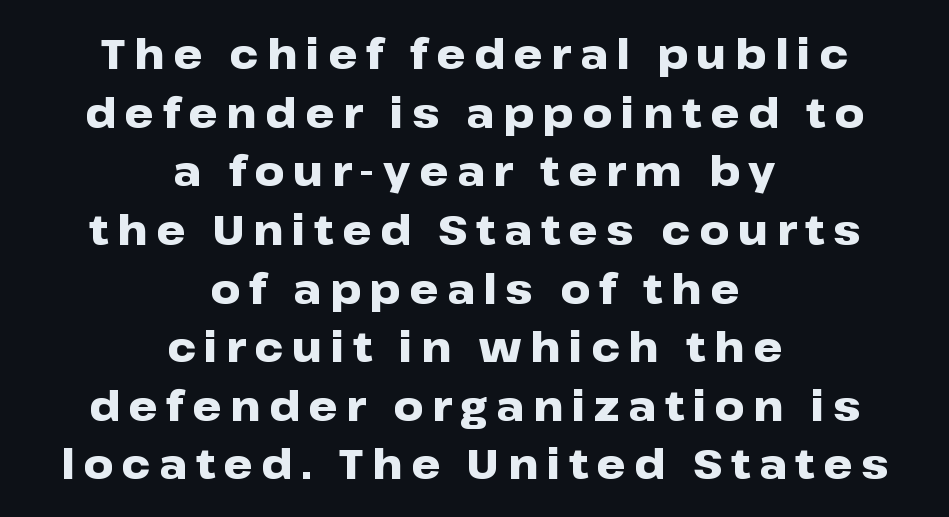
{"serif": "no", "italic": "no", "bold": "yes", "weight": "heavy", "width": "wide", "stroke_contrast": "low", "x_height": "medium", "monospaced": "no", "underline": "no", "align": "center", "line_spacing": "normal", "line_spacing_ratio": 1.43, "letter_spacing": "wide", "letter_spacing_em": 0.21, "glyph_px": 41}
